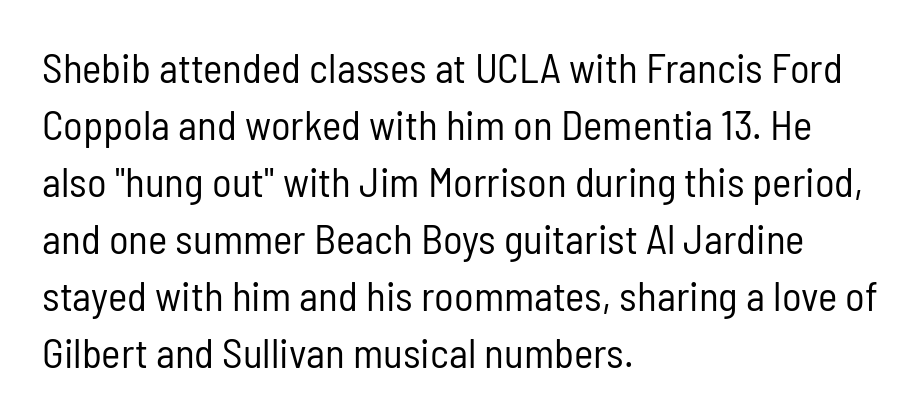
The image shows 41 px regular-weight, condensed sans-serif type, upright; set left-aligned, normal line spacing (1.39x), normal letter spacing, not underlined; low stroke contrast and a medium x-height.
